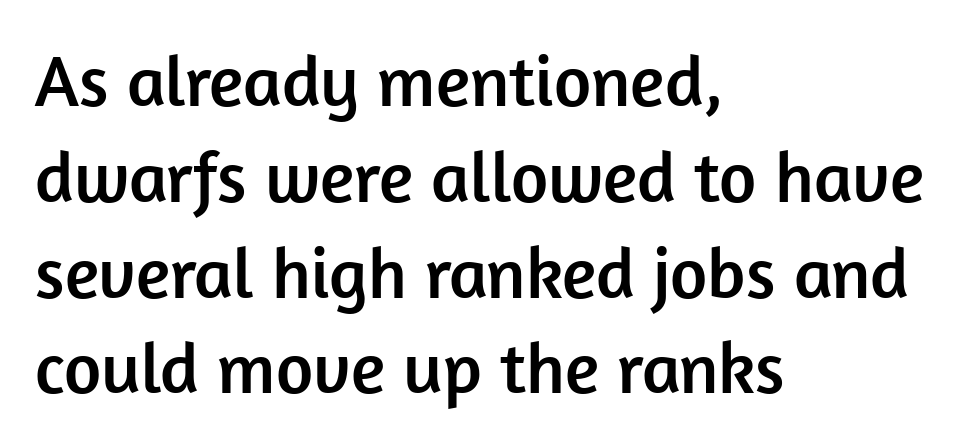
Q: Is the text italic (slanted)? A: No, it is upright.
Q: Is the typeface a serif or a sans-serif typeface? A: Sans-serif.
Q: Is the text underlined? A: No.
Q: How is the paragraph aligned? A: Left-aligned.
Q: Is the spacing between letters normal or unusually wide? A: Normal.
Q: Is the spacing between lines tight, normal or loose? A: Normal.
Q: Width (condensed, normal, or wide)? A: Normal.
Q: Stroke contrast? A: Low.
Q: x-height? A: Medium.
Q: Monospaced? A: No.
